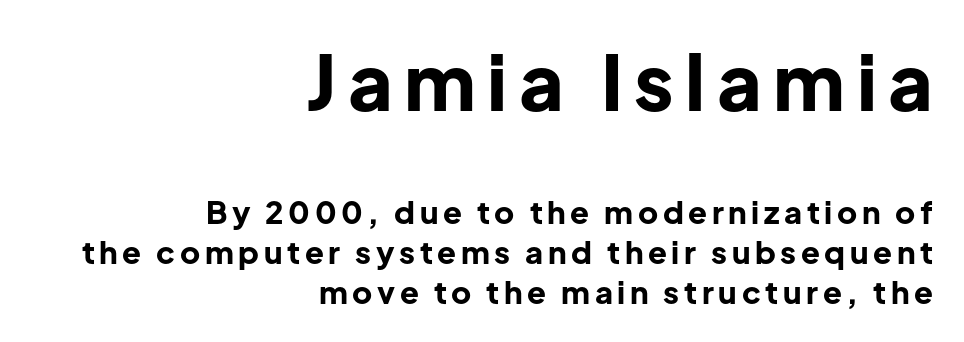
The image shows 77 px bold sans-serif type, upright; set right-aligned, normal line spacing (1.28x), not underlined; the first (top) block is 2.48x larger; low stroke contrast and a medium x-height.
